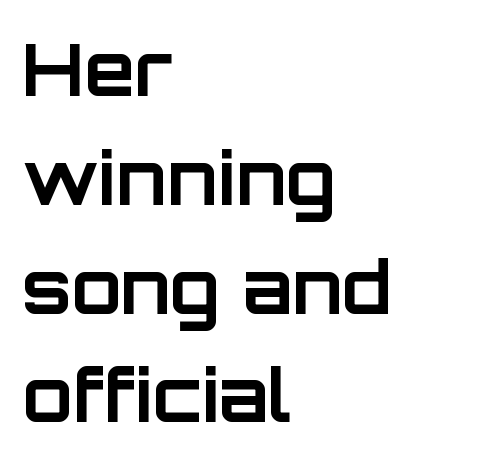
The image shows 73 px bold sans-serif type, upright; set left-aligned, normal line spacing (1.49x), normal letter spacing, not underlined; low stroke contrast and a large x-height.
